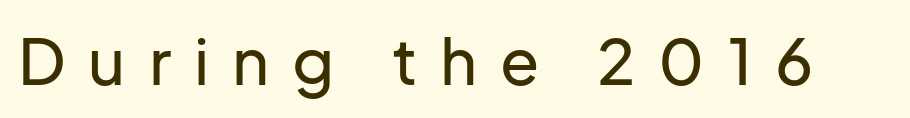
The font family rendered here belongs to the sans-serif group. A typesetter would mark this as roman, not italic. The strip under each line holds only bare page. Characters follow at a spacing far wider than the type designer built in.
